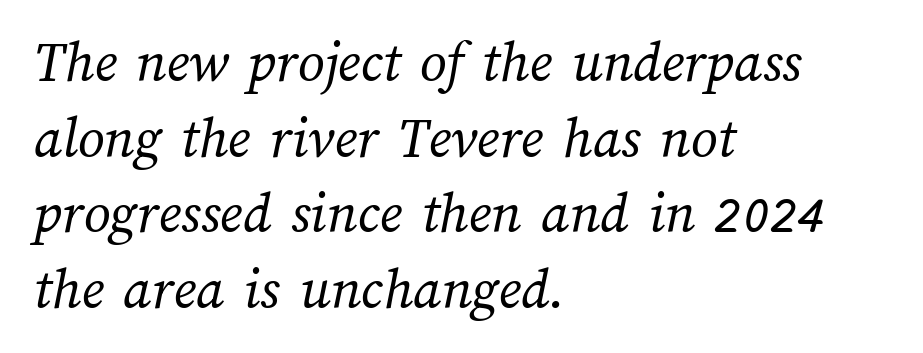
Q: Is the text bold? A: No.
Q: Is the text underlined? A: No.
Q: How is the paragraph aligned? A: Left-aligned.
Q: Is the spacing between letters normal or unusually wide? A: Normal.
Q: Is the spacing between lines tight, normal or loose? A: Normal.
Q: Width (condensed, normal, or wide)? A: Normal.
Q: Stroke contrast? A: Medium.
Q: x-height? A: Medium.
Q: Monospaced? A: No.
